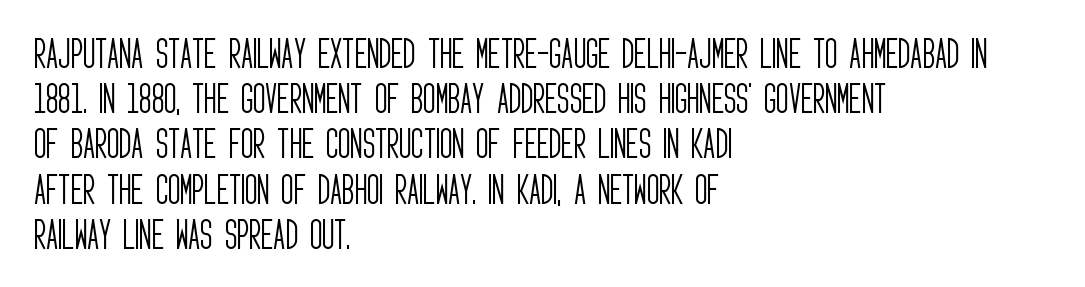
Q: Is the text bold? A: No.
Q: Is the text italic (slanted)? A: No, it is upright.
Q: Is the typeface a serif or a sans-serif typeface? A: Sans-serif.
Q: Is the text underlined? A: No.
Q: How is the paragraph aligned? A: Left-aligned.
Q: Is the spacing between letters normal or unusually wide? A: Normal.
Q: Is the spacing between lines tight, normal or loose? A: Normal.
Q: Width (condensed, normal, or wide)? A: Condensed.
Q: Stroke contrast? A: Low.
Q: x-height? A: Large.
Q: Monospaced? A: No.
